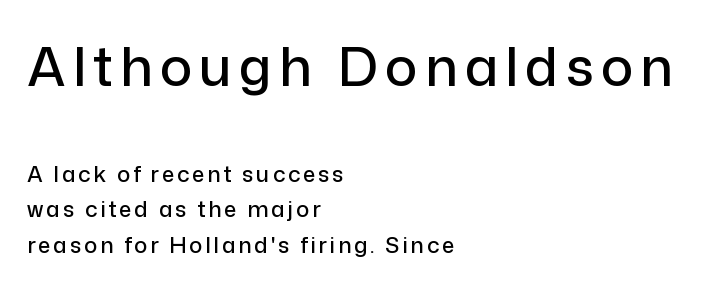
{"serif": "no", "italic": "no", "width": "normal", "stroke_contrast": "low", "x_height": "medium", "monospaced": "no", "underline": "no", "align": "left", "line_spacing": "normal", "line_spacing_ratio": 1.62, "larger_block": "first", "size_ratio": 2.45, "glyph_px": 54}
